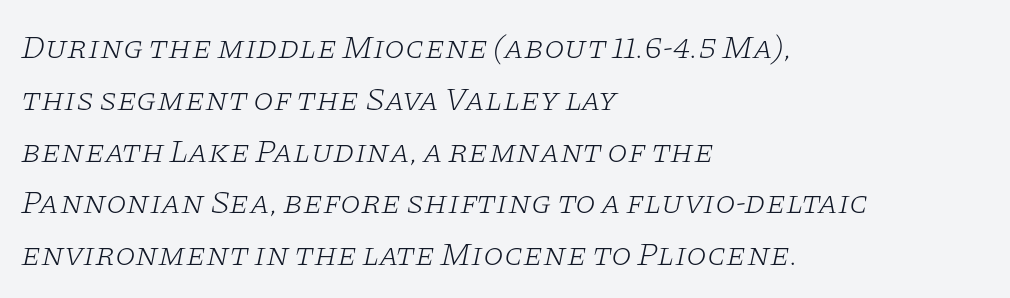
{"serif": "yes", "italic": "yes", "lean": "right", "slant_degrees": 11, "bold": "no", "weight": "light", "width": "wide", "stroke_contrast": "low", "x_height": "large", "monospaced": "no", "underline": "no", "align": "left", "line_spacing": "normal", "line_spacing_ratio": 1.57, "letter_spacing": "normal", "letter_spacing_em": 0.0, "glyph_px": 33}
